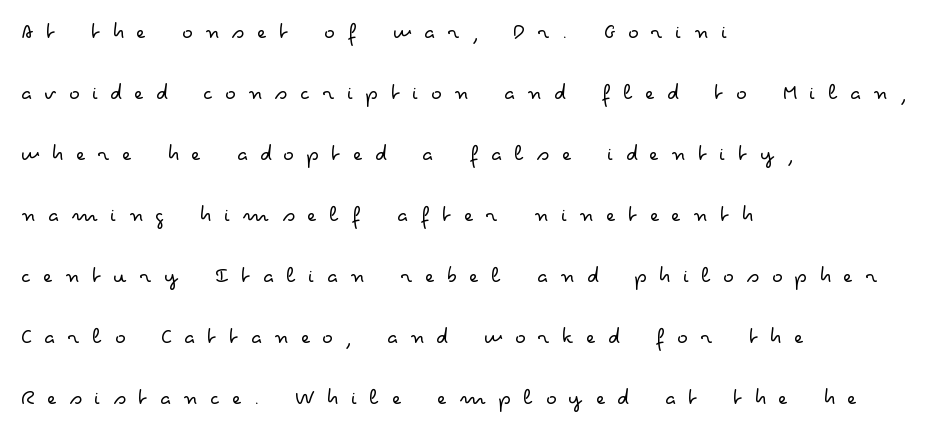
Q: Is the text bold? A: No.
Q: Is the text italic (slanted)? A: No, it is upright.
Q: Is the text underlined? A: No.
Q: How is the paragraph aligned? A: Left-aligned.
Q: Is the spacing between letters normal or unusually wide? A: Unusually wide.
Q: Is the spacing between lines tight, normal or loose? A: Loose.
